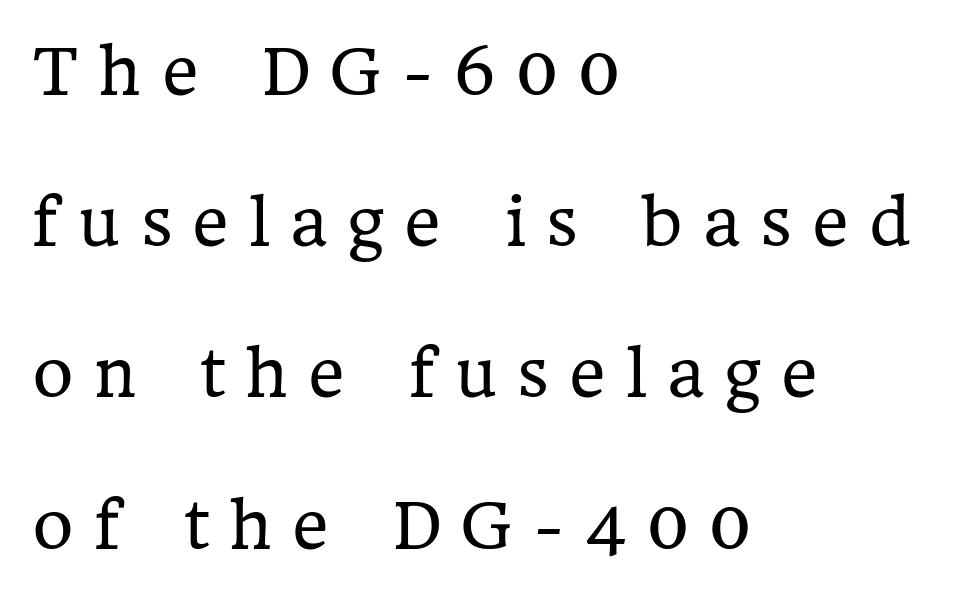
The image shows 63 px regular-weight serif type, upright; set left-aligned, loose line spacing (2.4x), unusually wide letter spacing (+0.32 em), not underlined; low stroke contrast and a medium x-height.
